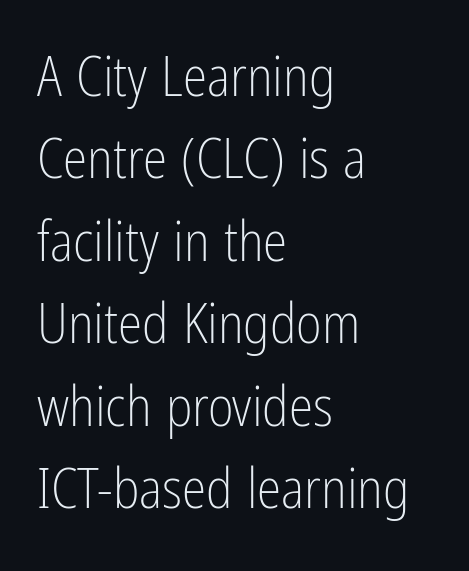
{"serif": "no", "italic": "no", "bold": "no", "weight": "light", "width": "condensed", "stroke_contrast": "low", "x_height": "medium", "monospaced": "no", "underline": "no", "align": "left", "line_spacing": "normal", "line_spacing_ratio": 1.5, "letter_spacing": "normal", "letter_spacing_em": 0.0, "glyph_px": 55}
